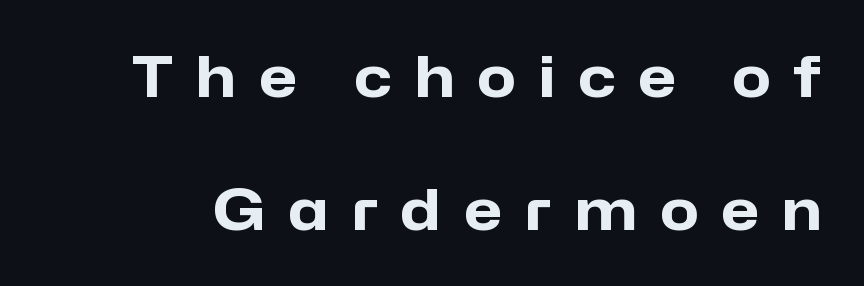
{"serif": "no", "italic": "no", "bold": "yes", "weight": "heavy", "width": "normal", "stroke_contrast": "low", "x_height": "medium", "monospaced": "no", "underline": "no", "line_spacing": "loose", "line_spacing_ratio": 2.37, "letter_spacing": "wide", "letter_spacing_em": 0.41, "glyph_px": 56}
